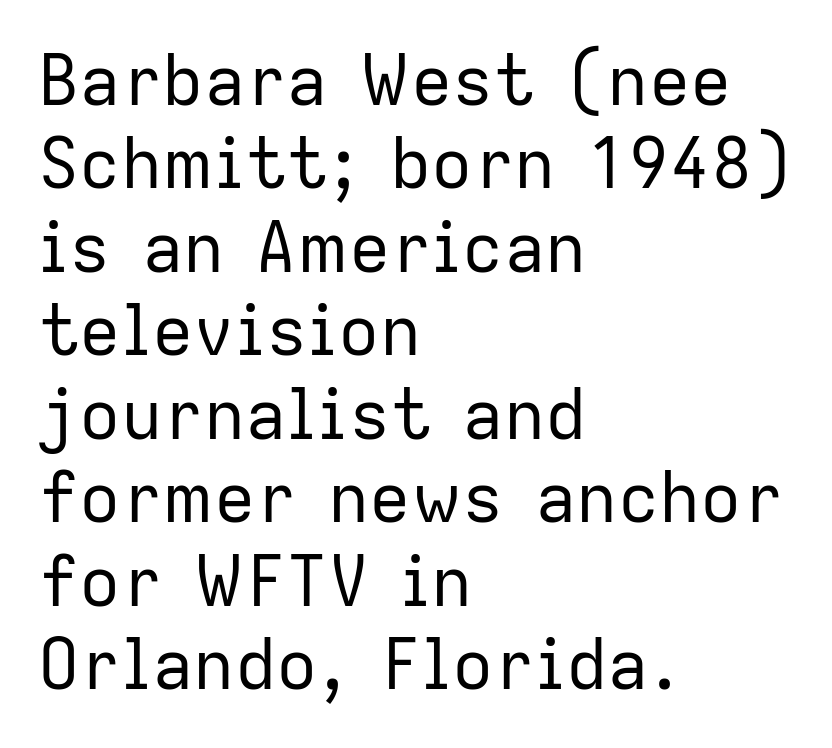
{"serif": "no", "italic": "no", "bold": "no", "weight": "regular", "width": "normal", "stroke_contrast": "low", "x_height": "medium", "monospaced": "no", "underline": "no", "align": "left", "line_spacing_ratio": 1.21, "letter_spacing": "normal", "letter_spacing_em": 0.0, "glyph_px": 69}
